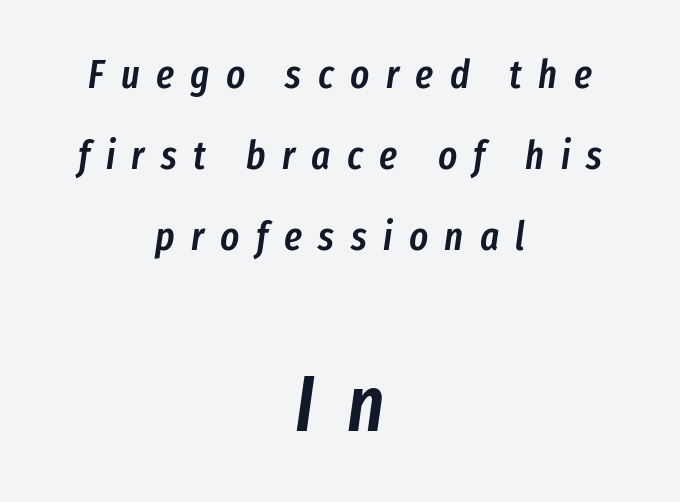
The image shows 79 px semibold, condensed type, italic (leaning right); set centered, loose line spacing (2.03x), unusually wide letter spacing (+0.41 em), not underlined; the second (bottom) block is 1.98x larger; low stroke contrast and a medium x-height.
